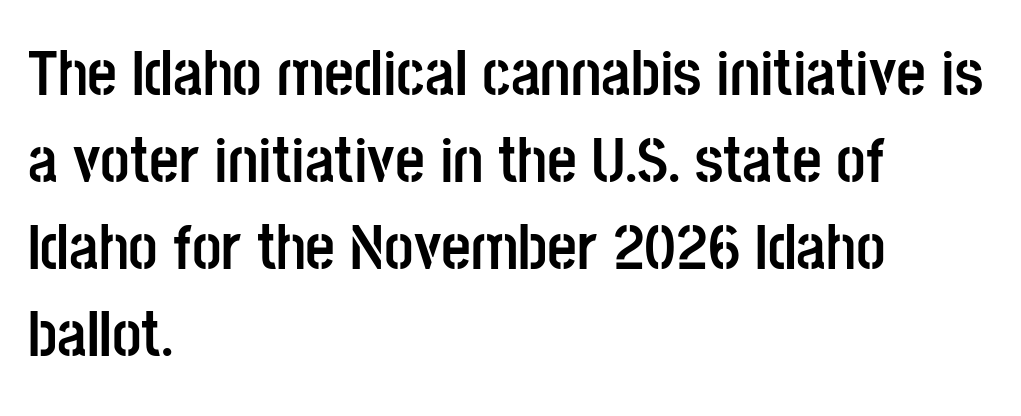
{"serif": "no", "italic": "no", "bold": "yes", "weight": "semibold", "width": "condensed", "stroke_contrast": "low", "x_height": "large", "monospaced": "no", "underline": "no", "align": "left", "line_spacing": "normal", "line_spacing_ratio": 1.34, "letter_spacing": "normal", "letter_spacing_em": 0.0, "glyph_px": 65}
